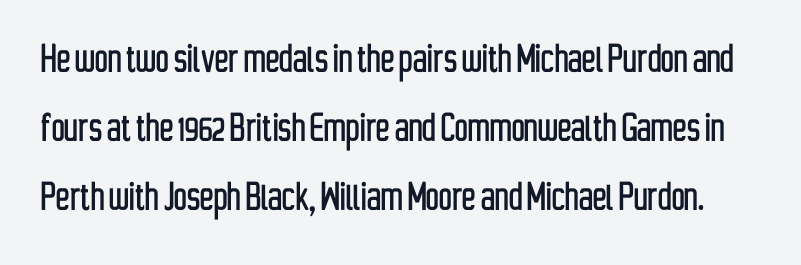
The specimen omits any rule beneath the text block's lines. Each new line begins a customary step beneath the previous one. What stands out about the letter spacing? Nothing — it is the standard amount. The type family on display is of the sans-serif kind. These lines are rendered in a variable-pitch font.
